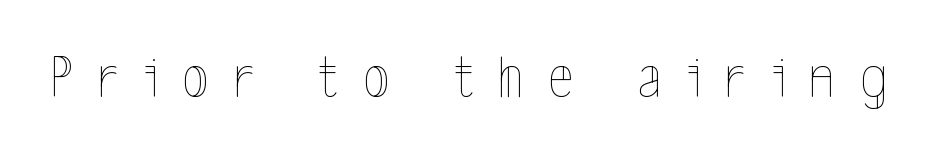
Think of a printed novel: that variable character pitch is what you see here. Nothing heavy about these letters — not bold at all. Nope, not italic — everything's standing straight. Display-style spreading of the glyphs; the letterfit is very open.
